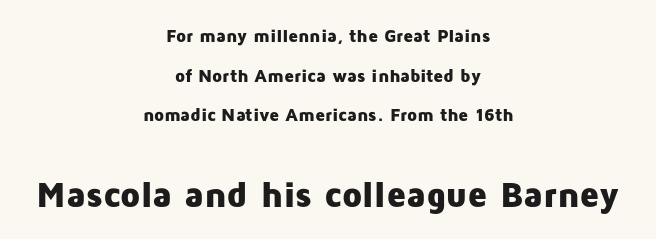
Small over large — that's the arrangement of the two blocks here. The letters advance in unequal steps, a hallmark of proportional type. Which margin do the lines hug? Neither — every line sits in the middle. Each glyph is drawn with heavy, bold strokes. Regarding leading, the lines here are spaced well apart. The strip under each line holds only bare page.
